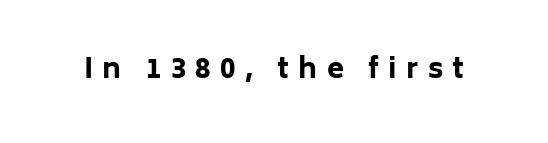
I'd describe the lettering as bold — thick and assertive. No feet cap the strokes, marking this as sans-serif type. Does extra space separate the letters? Yes, quite a lot of it. Lines of text with bare space underneath. Posture: vertical.
